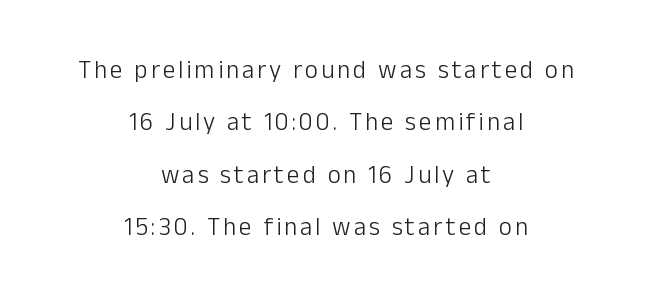
The image shows 25 px text type, upright; set centered, loose line spacing (2.1x), not underlined.
